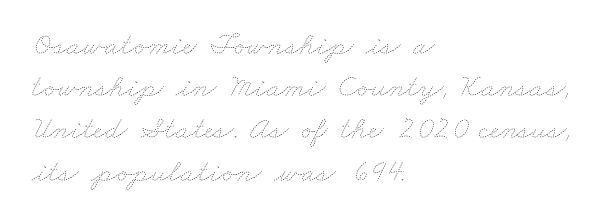
The image shows 32 px thin, wide type; set left-aligned, normal line spacing (1.32x), normal letter spacing, not underlined; low stroke contrast and a small x-height.
